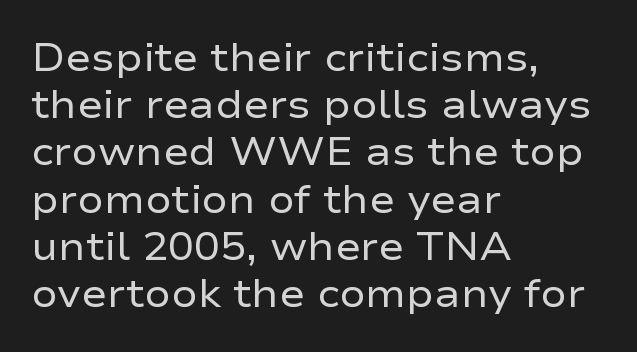
{"serif": "no", "italic": "no", "bold": "no", "weight": "regular", "width": "wide", "stroke_contrast": "low", "x_height": "medium", "monospaced": "no", "underline": "no", "align": "left", "line_spacing_ratio": 1.21, "letter_spacing": "normal", "letter_spacing_em": 0.0, "glyph_px": 39}
